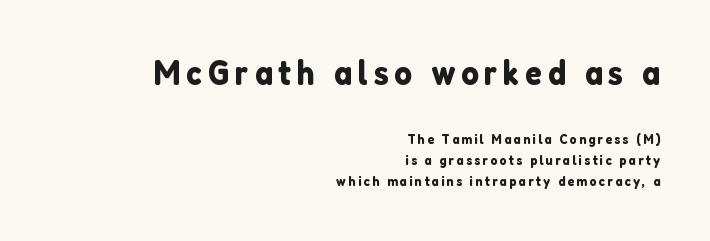
{"serif": "no", "italic": "no", "width": "normal", "stroke_contrast": "low", "x_height": "medium", "monospaced": "no", "underline": "no", "align": "right", "line_spacing": "normal", "line_spacing_ratio": 1.5, "larger_block": "first", "size_ratio": 2.5, "glyph_px": 35}
